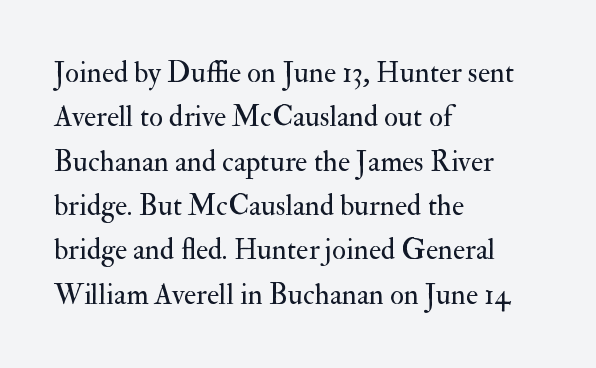
Q: Is the text bold? A: No.
Q: Is the text italic (slanted)? A: No, it is upright.
Q: Is the typeface a serif or a sans-serif typeface? A: Serif.
Q: Is the text underlined? A: No.
Q: How is the paragraph aligned? A: Left-aligned.
Q: Is the spacing between letters normal or unusually wide? A: Normal.
Q: Is the spacing between lines tight, normal or loose? A: Normal.
Q: Width (condensed, normal, or wide)? A: Normal.
Q: Stroke contrast? A: Medium.
Q: x-height? A: Small.
Q: Monospaced? A: No.
